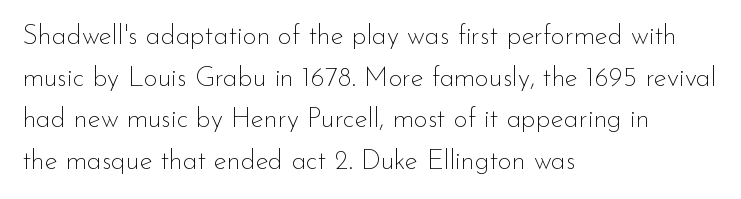
The image shows 27 px text type, upright; set left-aligned, normal line spacing (1.54x), normal letter spacing, not underlined.
